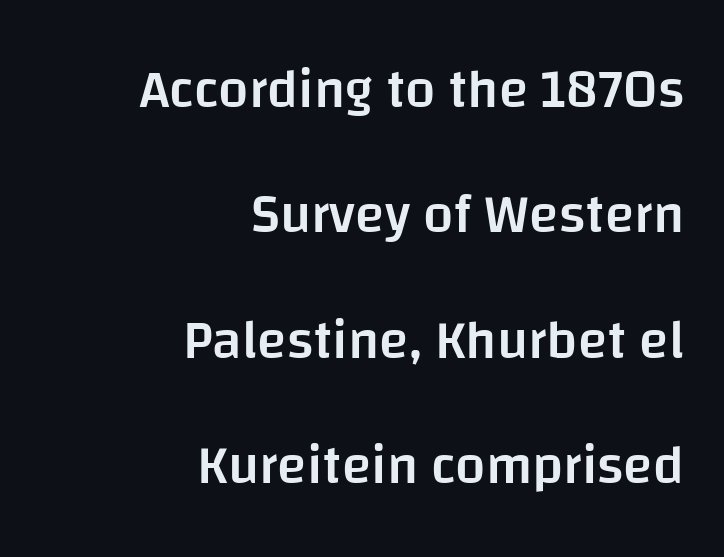
Tracking here is standard; glyphs follow each other at the usual distance. Do the characters align in a grid? No, the font is proportional. Interline gaps are noticeably wide in this sample. Leftover space on each line is placed entirely before the opening word.
